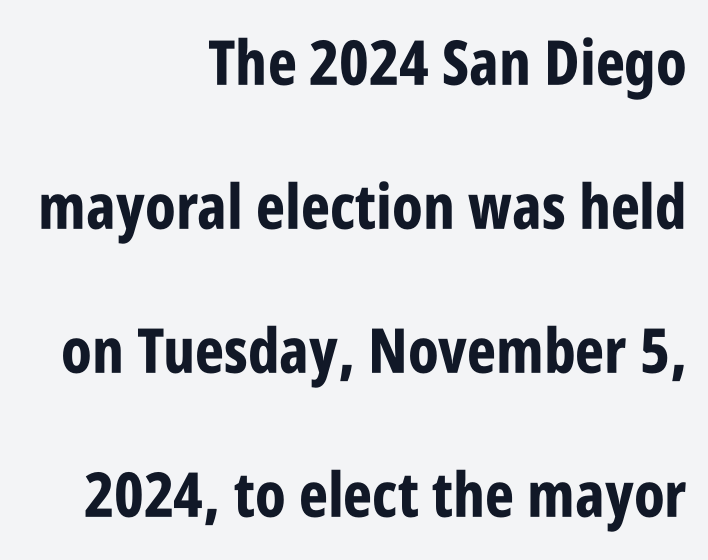
{"serif": "no", "italic": "no", "bold": "yes", "weight": "bold", "width": "condensed", "stroke_contrast": "low", "x_height": "large", "monospaced": "no", "underline": "no", "align": "right", "line_spacing": "loose", "line_spacing_ratio": 2.32, "letter_spacing": "normal", "letter_spacing_em": 0.0, "glyph_px": 62}
